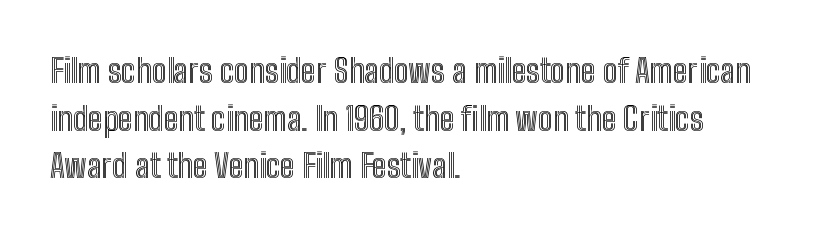
{"italic": "no", "width": "condensed", "x_height": "medium", "monospaced": "no", "underline": "no", "align": "left", "line_spacing": "normal", "line_spacing_ratio": 1.44, "letter_spacing": "normal", "letter_spacing_em": 0.0, "glyph_px": 33}
